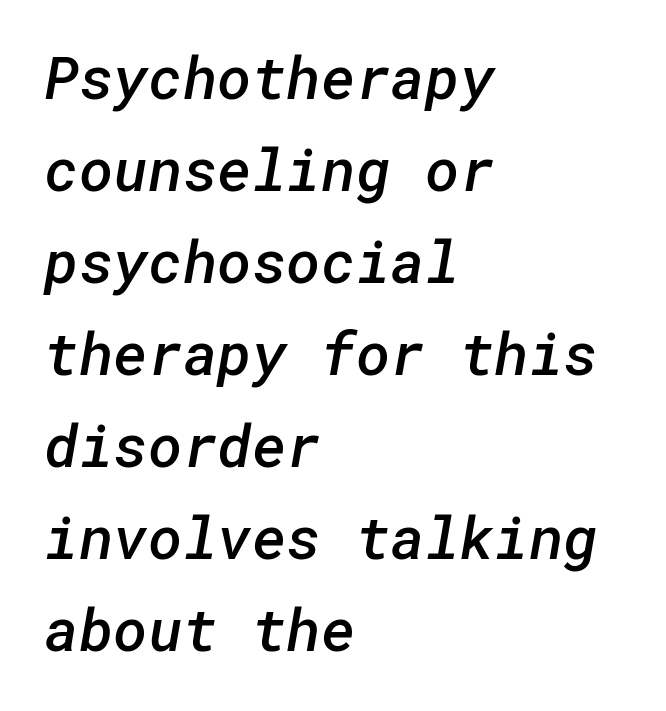
The image shows 59 px semibold sans-serif type; set left-aligned, normal line spacing (1.56x), normal letter spacing, not underlined; low stroke contrast and a medium x-height.
